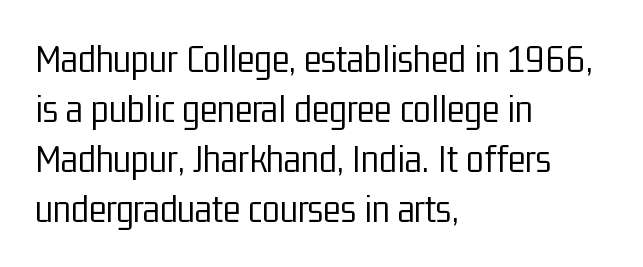
{"serif": "no", "italic": "no", "bold": "no", "weight": "light", "width": "condensed", "stroke_contrast": "low", "x_height": "medium", "monospaced": "no", "underline": "no", "align": "left", "line_spacing_ratio": 1.22, "letter_spacing": "normal", "letter_spacing_em": 0.0, "glyph_px": 41}
